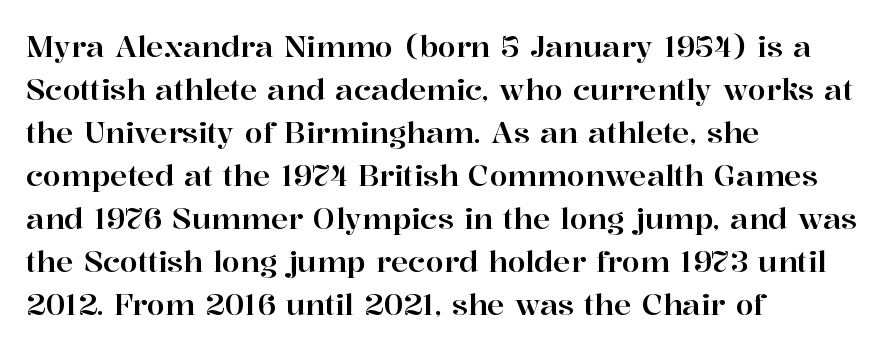
Each line starts at the same left margin while the right side varies. The passage shown stacks its lines at a standard gap. Honestly, the letter spacing is just normal — you wouldn't notice it. Letters rest on an invisible, unmarked baseline.
